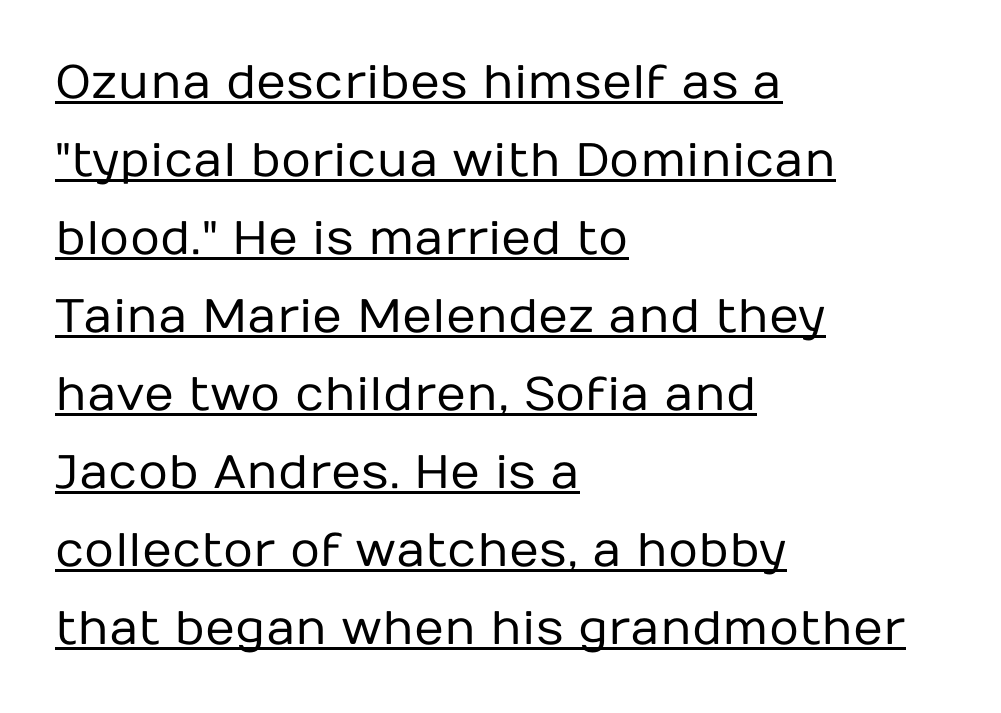
{"serif": "no", "italic": "no", "bold": "no", "weight": "regular", "width": "normal", "stroke_contrast": "low", "x_height": "medium", "monospaced": "no", "underline": "yes", "align": "left", "line_spacing": "normal", "line_spacing_ratio": 1.66, "letter_spacing": "normal", "letter_spacing_em": 0.0, "glyph_px": 47}
